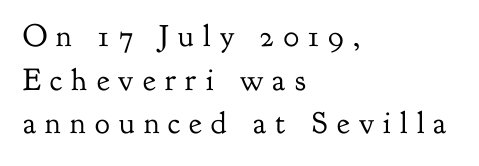
Q: Is the text bold? A: No.
Q: Is the text italic (slanted)? A: No, it is upright.
Q: Is the typeface a serif or a sans-serif typeface? A: Serif.
Q: Is the text underlined? A: No.
Q: How is the paragraph aligned? A: Left-aligned.
Q: Is the spacing between letters normal or unusually wide? A: Unusually wide.
Q: Is the spacing between lines tight, normal or loose? A: Normal.
Q: Width (condensed, normal, or wide)? A: Normal.
Q: Stroke contrast? A: Low.
Q: x-height? A: Small.
Q: Monospaced? A: No.
